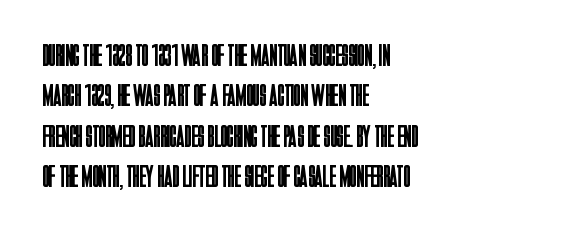
This sample is left-justified, so line endings fall wherever the words run out. Between one letter and the next there's only the usual sliver of space. Descenders are the only things crossing below the line. Serif or sans? Sans — the stroke terminals are bare.
